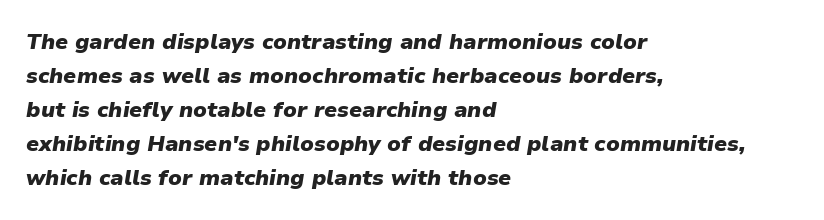
The image shows 22 px bold type, italic (leaning right); set left-aligned, normal line spacing (1.55x), normal letter spacing, not underlined.
